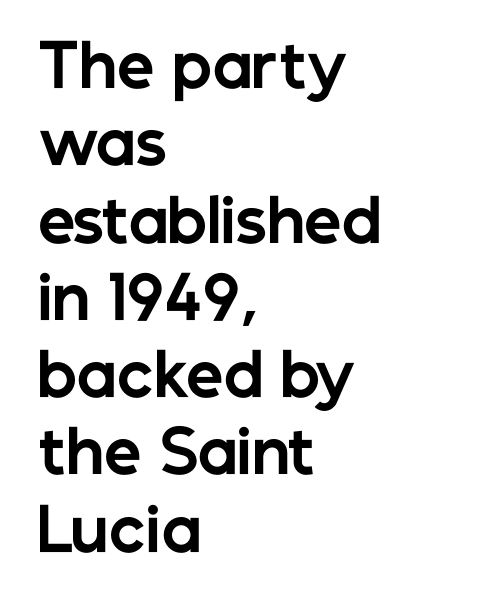
Q: Is the text bold? A: Yes.
Q: Is the text italic (slanted)? A: No, it is upright.
Q: Is the typeface a serif or a sans-serif typeface? A: Sans-serif.
Q: Is the text underlined? A: No.
Q: How is the paragraph aligned? A: Left-aligned.
Q: Is the spacing between letters normal or unusually wide? A: Normal.
Q: Is the spacing between lines tight, normal or loose? A: Normal.
Q: Width (condensed, normal, or wide)? A: Normal.
Q: Stroke contrast? A: Low.
Q: x-height? A: Medium.
Q: Monospaced? A: No.
